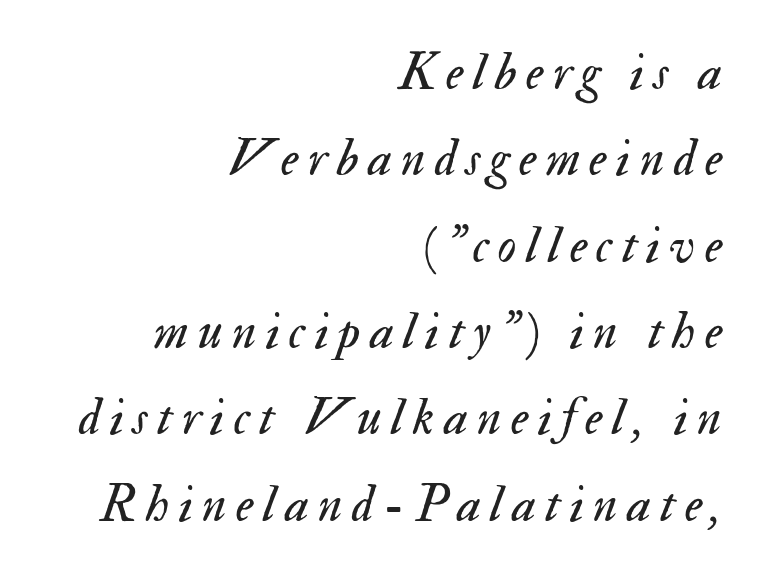
The image shows 52 px regular-weight type, italic (leaning right); set right-aligned, normal line spacing (1.66x), not underlined; medium stroke contrast and a small x-height.
